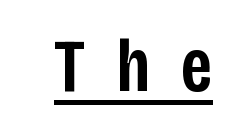
A bit beefed up — I'd call it semibold rather than bold. What stands out about the letter spacing? Its width — letters are far apart. You can see a thin bar hugging the bottom of the glyphs. Every stem runs plumb, perpendicular to the baseline.
